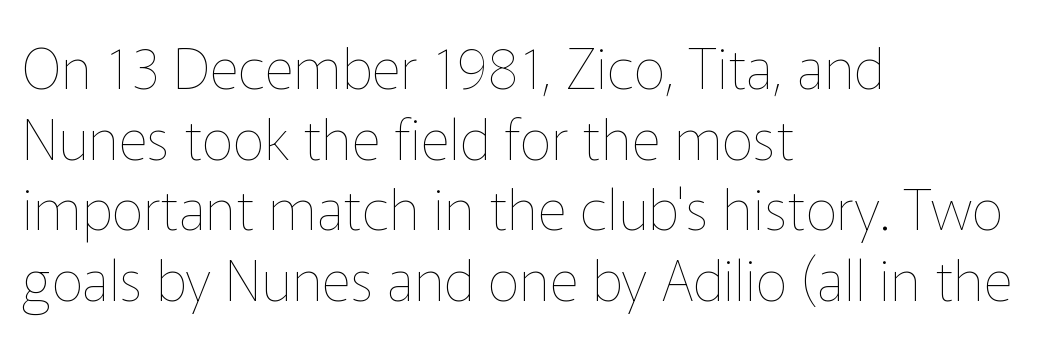
A light-to-regular cut is what we see here. A typesetter would call this zero additional tracking. These lines are rendered in a variable-pitch font. Does the copy run flush right? No — it runs flush left. Does the lettering tilt? It doesn't — this is upright.
